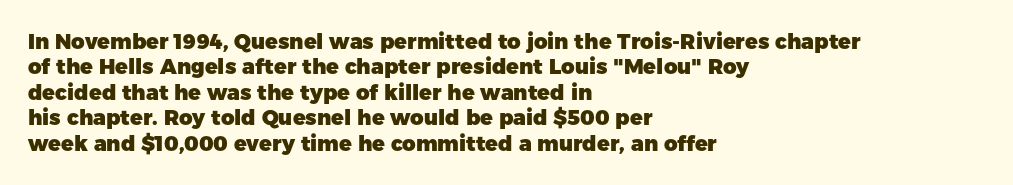
Q: Is the text bold? A: Yes.
Q: Is the text italic (slanted)? A: No, it is upright.
Q: Is the text underlined? A: No.
Q: How is the paragraph aligned? A: Left-aligned.
Q: Is the spacing between letters normal or unusually wide? A: Normal.
